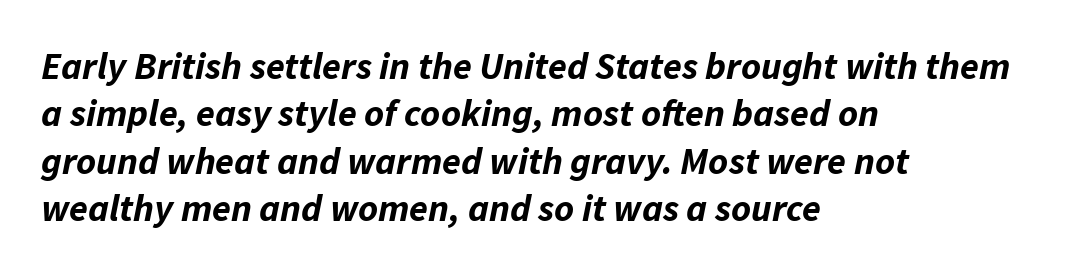
The ragged edge is on the right, which tells us the setting is flush left. Observe the ordinary spacing: letters are neighbours, not strangers. Italic: yes, the glyphs are oblique. Emphasis by weight is at full strength: bold.
